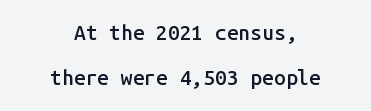
The passage shown is not underscored anywhere. Does the lettering tilt? It doesn't — this is upright. Does the leading feel generous? Absolutely, it's lavish. Neither beginnings nor endings align; midpoints do. I'd describe the lettering as semibold — firm but not a full bold.
